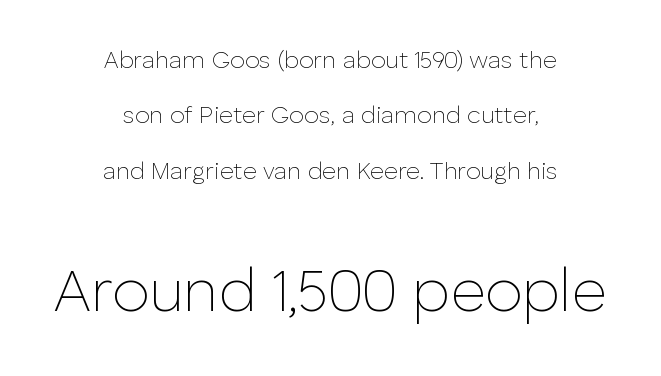
The image shows 61 px thin sans-serif type, upright; set centered, loose line spacing (2.31x), normal letter spacing, not underlined; the second (bottom) block is 2.54x larger; low stroke contrast and a medium x-height.
